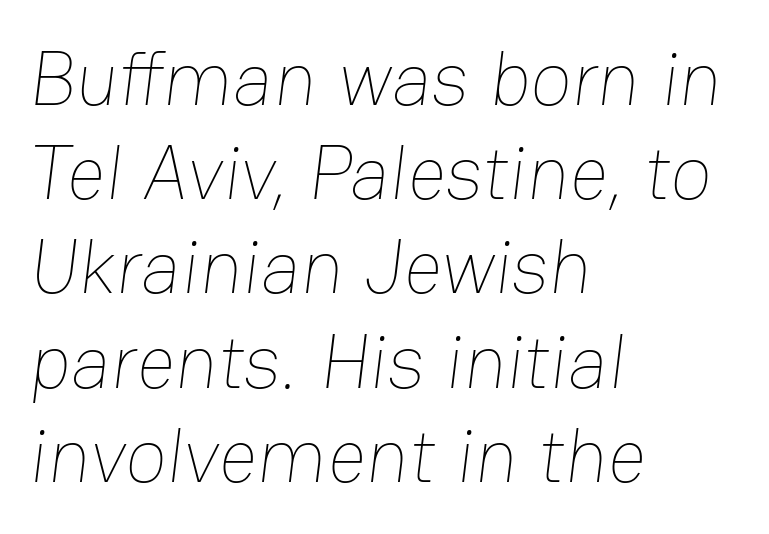
The image shows 76 px thin type; set left-aligned, line spacing 1.24x, normal letter spacing, not underlined; low stroke contrast and a medium x-height.
